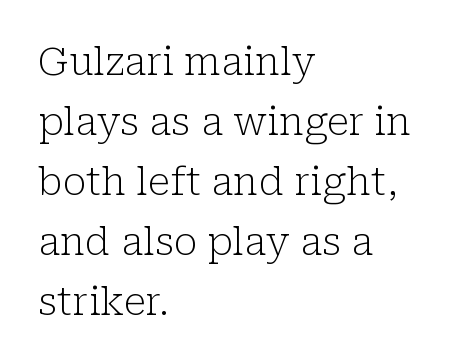
The image shows 39 px light serif type, upright; set left-aligned, normal line spacing (1.54x), normal letter spacing, not underlined; low stroke contrast and a medium x-height.
